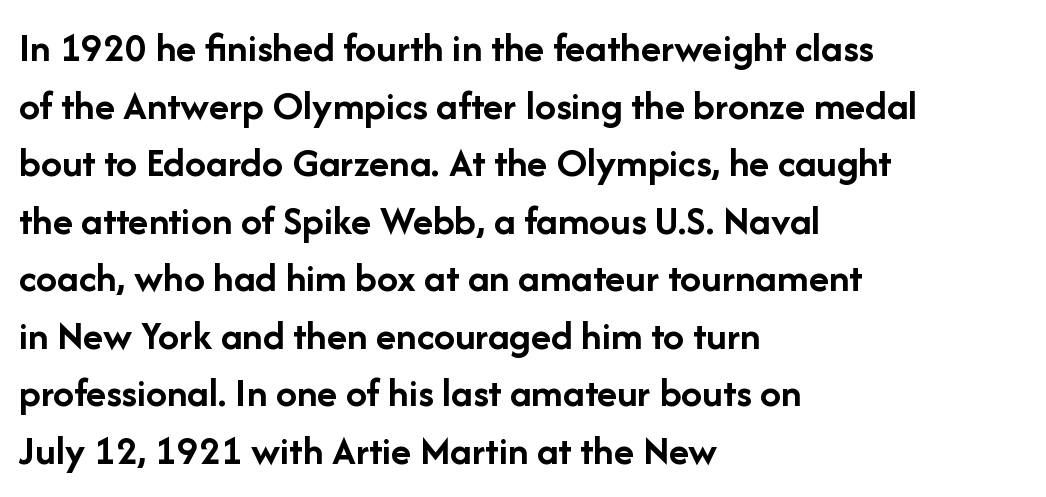
The image shows 42 px semibold sans-serif type, upright; set left-aligned, normal line spacing (1.37x), normal letter spacing, not underlined; low stroke contrast and a medium x-height.
